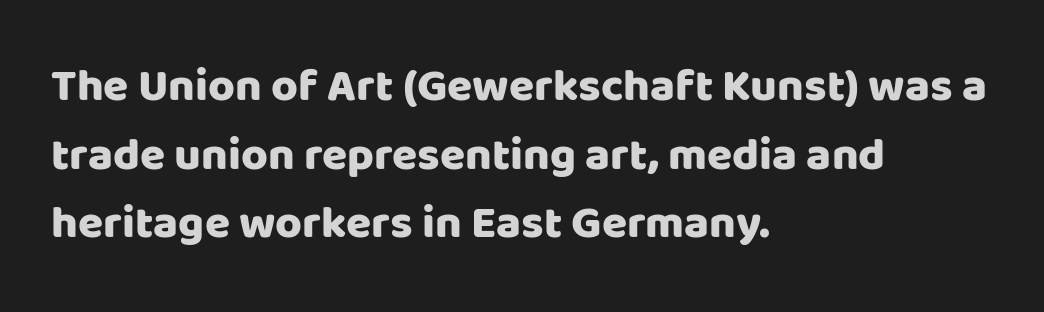
The image shows 46 px sans-serif type, upright; set left-aligned, normal line spacing (1.49x), normal letter spacing, not underlined; low stroke contrast and a large x-height.
